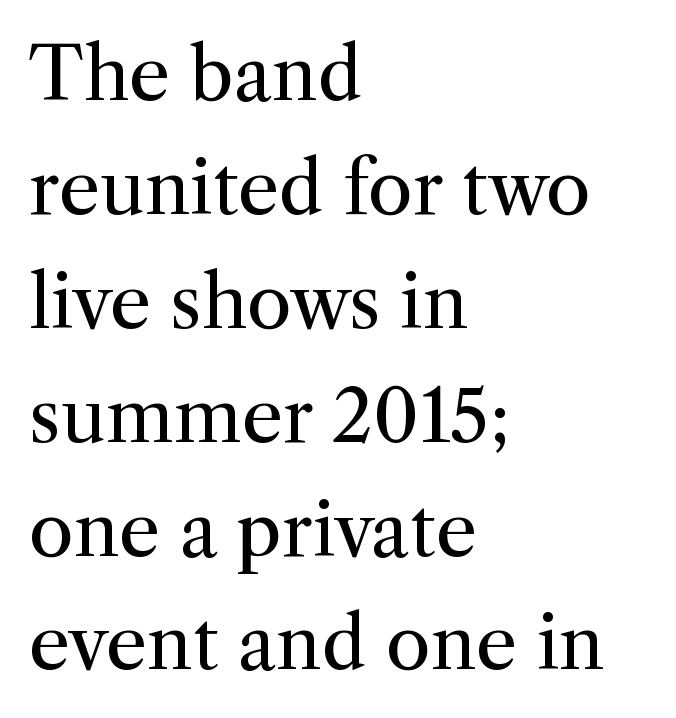
The image shows 73 px regular-weight serif type, upright; set left-aligned, normal line spacing (1.56x), normal letter spacing, not underlined; medium stroke contrast and a medium x-height.
